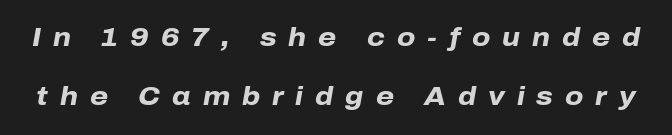
{"italic": "yes", "lean": "right", "slant_degrees": 10, "bold": "yes", "underline": "no", "line_spacing": "loose", "line_spacing_ratio": 2.27, "letter_spacing": "wide", "letter_spacing_em": 0.46, "glyph_px": 26}
